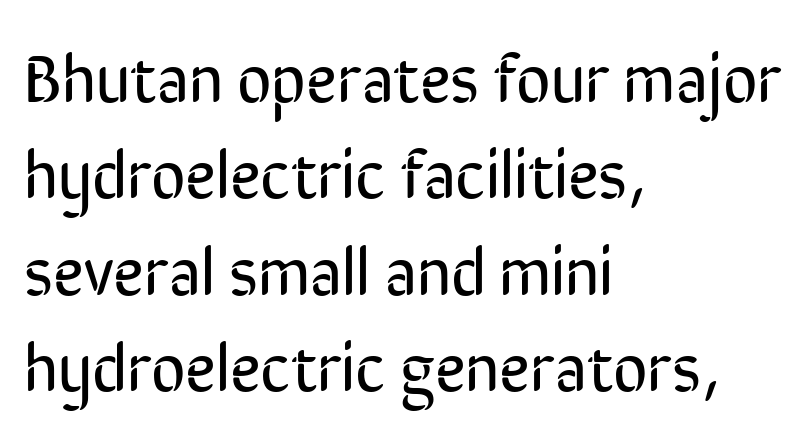
Honestly, the row spacing looks completely unremarkable. Every character sits straight up, as roman type does. The letters advance in unequal steps, a hallmark of proportional type. Type style note: lacks serifs. Stem width sits at or under what a default text font uses.
